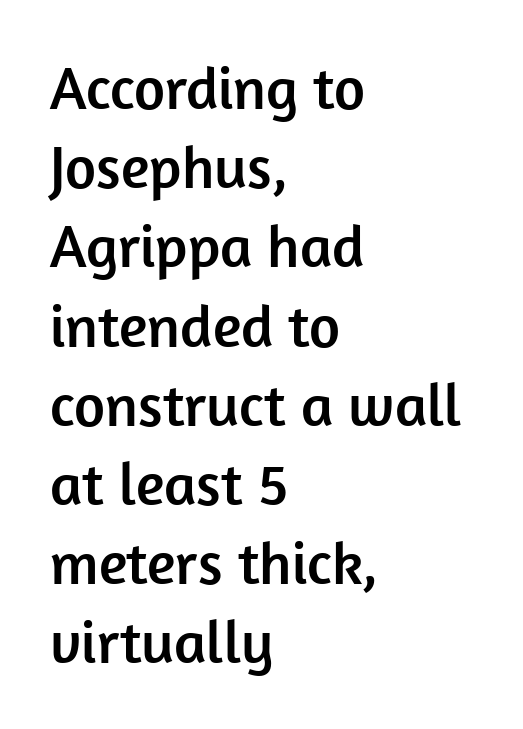
The image shows 60 px sans-serif type, upright; set left-aligned, normal line spacing (1.32x), normal letter spacing, not underlined; low stroke contrast and a medium x-height.
